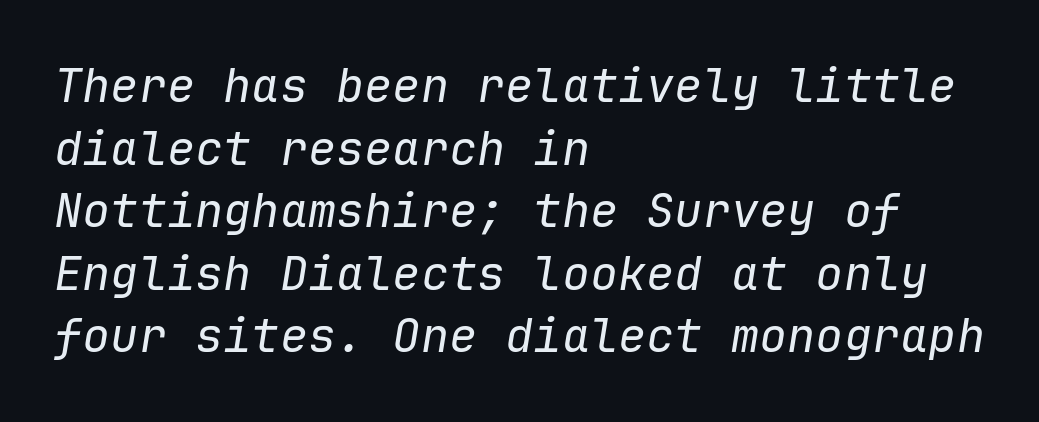
Q: Is the text bold? A: No.
Q: Is the text italic (slanted)? A: Yes, it leans right by about 9 degrees.
Q: Is the text underlined? A: No.
Q: How is the paragraph aligned? A: Left-aligned.
Q: Is the spacing between letters normal or unusually wide? A: Normal.
Q: Is the spacing between lines tight, normal or loose? A: Normal.
Q: Width (condensed, normal, or wide)? A: Normal.
Q: Stroke contrast? A: Low.
Q: x-height? A: Medium.
Q: Monospaced? A: Yes.
